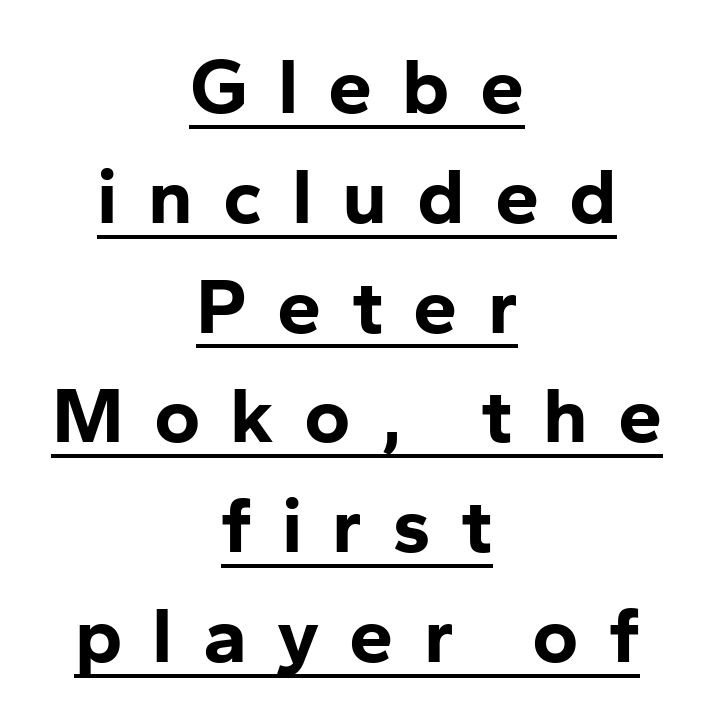
Vertically, the passage feels balanced, rows spaced as you'd expect. Glyph-to-glyph distance is far greater than everyday printed text. A typesetter would call this proportional, since set widths differ per character. Underline: present. Every row of glyphs is offset so its center matches the block's center.
